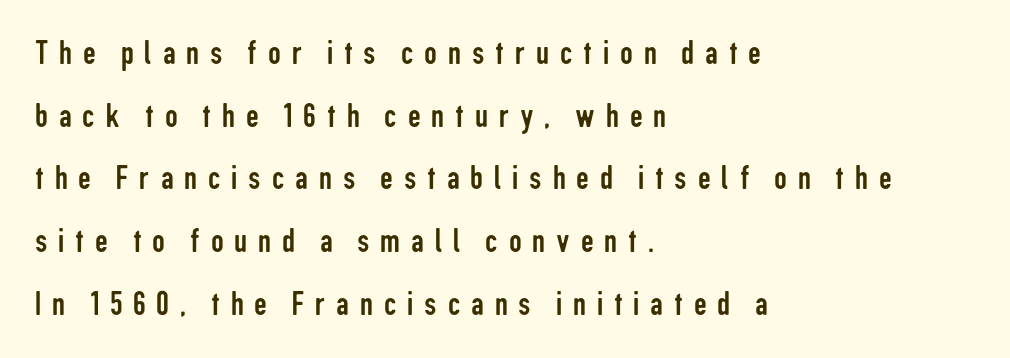
{"serif": "no", "italic": "no", "bold": "no", "weight": "regular", "width": "condensed", "stroke_contrast": "low", "x_height": "medium", "monospaced": "no", "underline": "no", "align": "left", "line_spacing_ratio": 1.74, "letter_spacing": "wide", "letter_spacing_em": 0.3, "glyph_px": 36}
